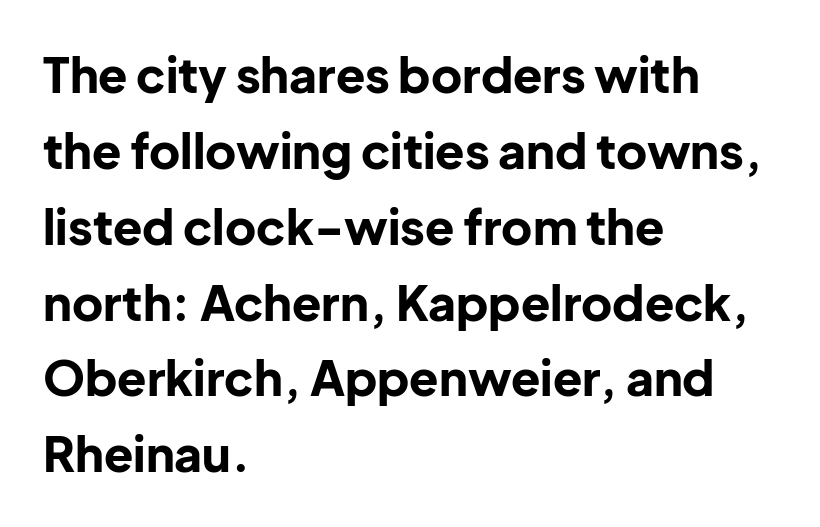
Q: Is the text bold? A: Yes.
Q: Is the text italic (slanted)? A: No, it is upright.
Q: Is the typeface a serif or a sans-serif typeface? A: Sans-serif.
Q: Is the text underlined? A: No.
Q: How is the paragraph aligned? A: Left-aligned.
Q: Is the spacing between letters normal or unusually wide? A: Normal.
Q: Is the spacing between lines tight, normal or loose? A: Normal.
Q: Width (condensed, normal, or wide)? A: Normal.
Q: Stroke contrast? A: Low.
Q: x-height? A: Medium.
Q: Monospaced? A: No.
